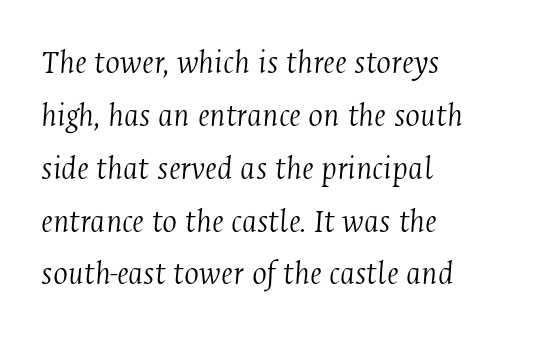
{"serif": "yes", "italic": "yes", "lean": "right", "slant_degrees": 4, "bold": "no", "weight": "light", "width": "condensed", "stroke_contrast": "medium", "x_height": "medium", "monospaced": "no", "underline": "no", "align": "left", "line_spacing": "normal", "line_spacing_ratio": 1.51, "letter_spacing": "normal", "letter_spacing_em": 0.0, "glyph_px": 35}
